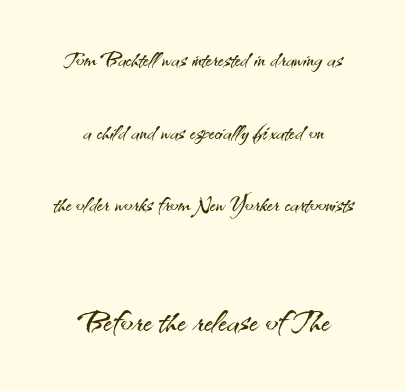
Q: Is the text bold? A: No.
Q: Is the text italic (slanted)? A: Yes.
Q: Is the typeface a serif or a sans-serif typeface? A: Sans-serif.
Q: Is the text underlined? A: No.
Q: How is the paragraph aligned? A: Centered.
Q: Is the spacing between letters normal or unusually wide? A: Normal.
Q: Is the spacing between lines tight, normal or loose? A: Loose.
Q: Which block of text is set in a larger size, the first (top) or the second (bottom)? A: The second (bottom) one.
Q: Width (condensed, normal, or wide)? A: Normal.
Q: Stroke contrast? A: Medium.
Q: x-height? A: Small.
Q: Monospaced? A: No.
